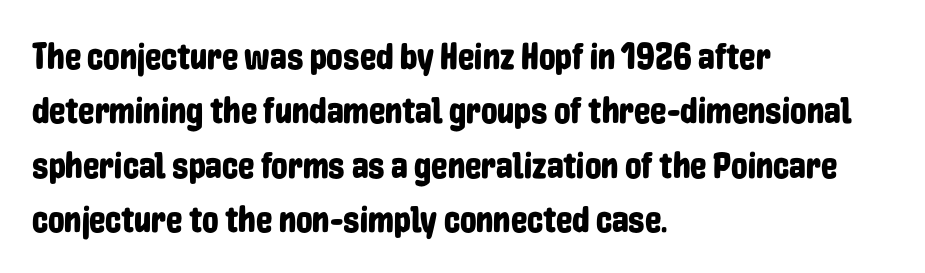
Q: Is the text italic (slanted)? A: No, it is upright.
Q: Is the typeface a serif or a sans-serif typeface? A: Sans-serif.
Q: Is the text underlined? A: No.
Q: How is the paragraph aligned? A: Left-aligned.
Q: Is the spacing between letters normal or unusually wide? A: Normal.
Q: Is the spacing between lines tight, normal or loose? A: Normal.
Q: Width (condensed, normal, or wide)? A: Condensed.
Q: Stroke contrast? A: Low.
Q: x-height? A: Medium.
Q: Monospaced? A: No.
